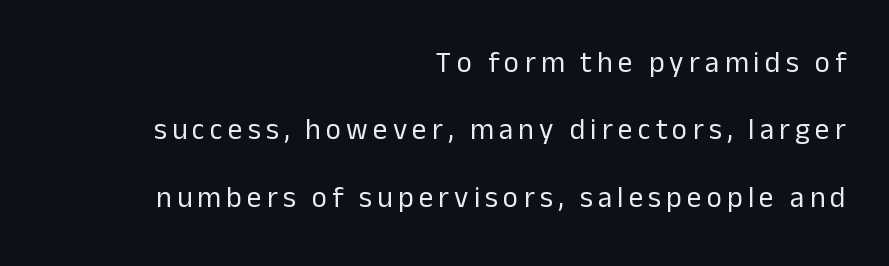
Q: Is the text bold? A: No.
Q: Is the text italic (slanted)? A: No, it is upright.
Q: Is the typeface a serif or a sans-serif typeface? A: Sans-serif.
Q: Is the text underlined? A: No.
Q: How is the paragraph aligned? A: Right-aligned.
Q: Is the spacing between lines tight, normal or loose? A: Loose.
Q: Width (condensed, normal, or wide)? A: Normal.
Q: Stroke contrast? A: Low.
Q: x-height? A: Medium.
Q: Monospaced? A: No.
